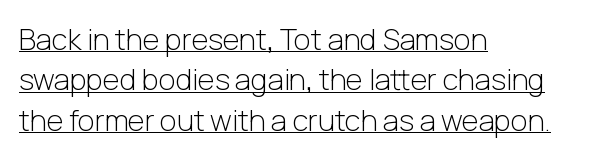
The image shows 29 px light sans-serif type, upright; set left-aligned, normal line spacing (1.39x), normal letter spacing, underlined; low stroke contrast and a medium x-height.
